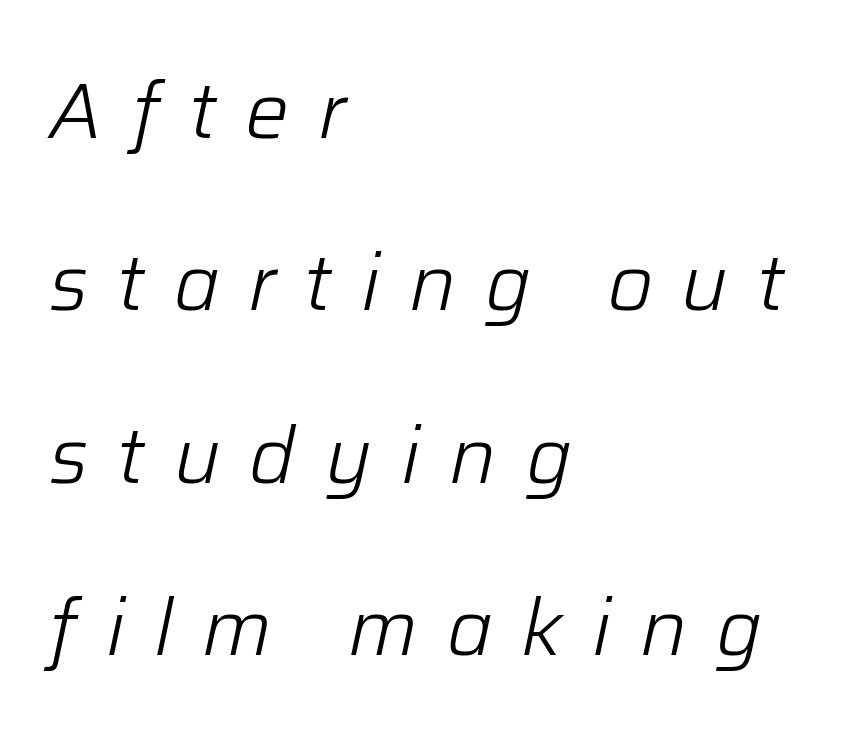
{"italic": "yes", "lean": "right", "slant_degrees": 12, "bold": "no", "weight": "light", "width": "normal", "stroke_contrast": "low", "x_height": "medium", "monospaced": "no", "underline": "no", "align": "left", "line_spacing": "loose", "line_spacing_ratio": 2.21, "letter_spacing": "wide", "letter_spacing_em": 0.37, "glyph_px": 78}
